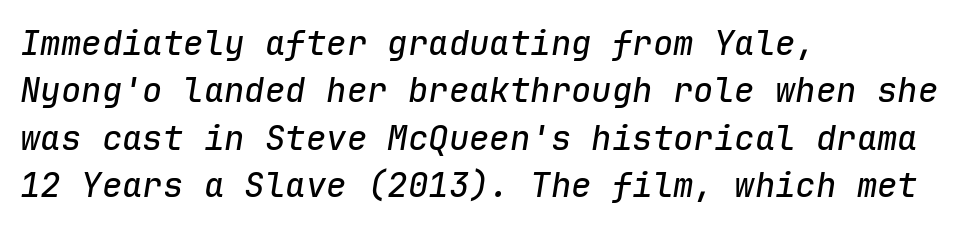
{"italic": "yes", "lean": "right", "slant_degrees": 9, "width": "normal", "stroke_contrast": "low", "x_height": "medium", "monospaced": "yes", "underline": "no", "align": "left", "line_spacing": "normal", "line_spacing_ratio": 1.39, "letter_spacing": "normal", "letter_spacing_em": 0.0, "glyph_px": 34}
